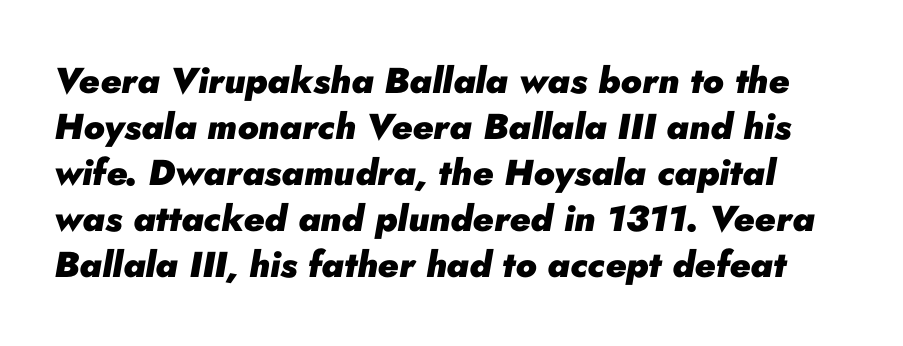
Q: Is the text bold? A: Yes.
Q: Is the text italic (slanted)? A: Yes, it leans right by about 10 degrees.
Q: Is the text underlined? A: No.
Q: Is the spacing between letters normal or unusually wide? A: Normal.
Q: Is the spacing between lines tight, normal or loose? A: Normal.
Q: Width (condensed, normal, or wide)? A: Normal.
Q: Stroke contrast? A: Low.
Q: x-height? A: Small.
Q: Monospaced? A: No.
